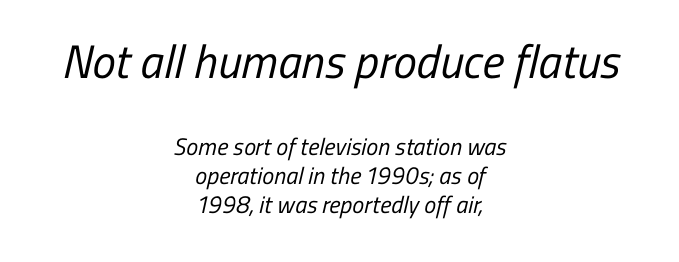
The image shows 47 px regular-weight, condensed sans-serif type; set centered, line spacing 1.2x, normal letter spacing, not underlined; the first (top) block is 1.96x larger; low stroke contrast and a medium x-height.
